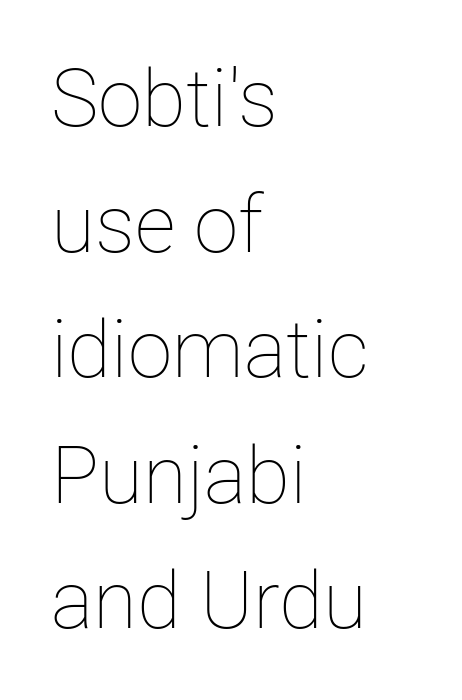
Q: Is the text bold? A: No.
Q: Is the text italic (slanted)? A: No, it is upright.
Q: Is the text underlined? A: No.
Q: How is the paragraph aligned? A: Left-aligned.
Q: Is the spacing between letters normal or unusually wide? A: Normal.
Q: Is the spacing between lines tight, normal or loose? A: Normal.
Q: Width (condensed, normal, or wide)? A: Normal.
Q: Stroke contrast? A: Low.
Q: x-height? A: Medium.
Q: Monospaced? A: No.
